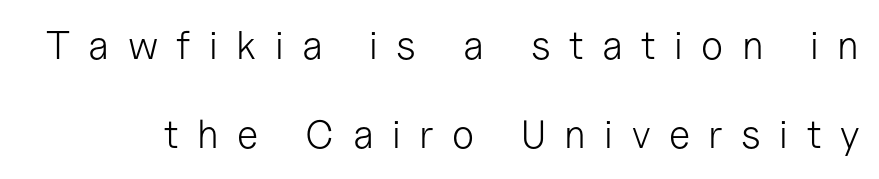
Does the type have serifs? No, each stem ends abruptly. Is the stroke heavy? The answer is a plain regular-or-lighter. In terms of letterspacing, this is a distinctly airy, spread setting. This sample has the flowing, uneven cadence of proportional lettering. One glance says open: line gaps are wider than usual.
